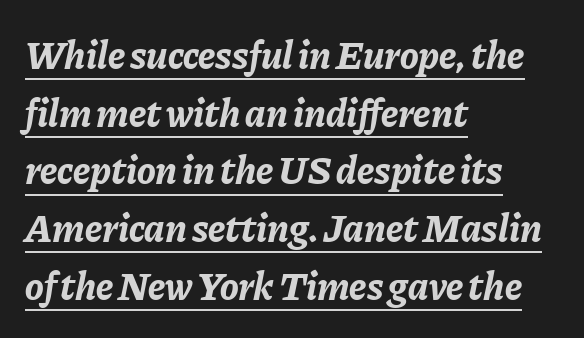
Inter-character spacing is left at the font's built-in metrics. The typography opts for an oblique posture over an upright one. Which margin do the lines hug? The left one — the right edge is uneven. The letters advance in unequal steps, a hallmark of proportional type. The glyphs are accompanied by a horizontal stroke just below them. I'd describe the lettering as bold — thick and assertive.
